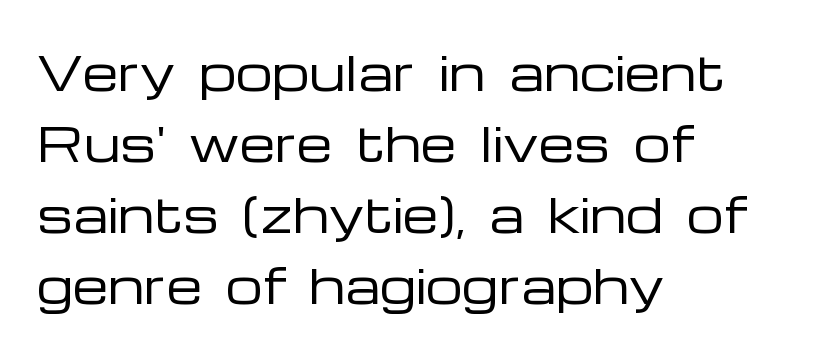
Q: Is the text bold? A: No.
Q: Is the text italic (slanted)? A: No, it is upright.
Q: Is the typeface a serif or a sans-serif typeface? A: Sans-serif.
Q: Is the text underlined? A: No.
Q: How is the paragraph aligned? A: Left-aligned.
Q: Is the spacing between letters normal or unusually wide? A: Normal.
Q: Is the spacing between lines tight, normal or loose? A: Normal.
Q: Width (condensed, normal, or wide)? A: Wide.
Q: Stroke contrast? A: Low.
Q: x-height? A: Medium.
Q: Monospaced? A: No.
